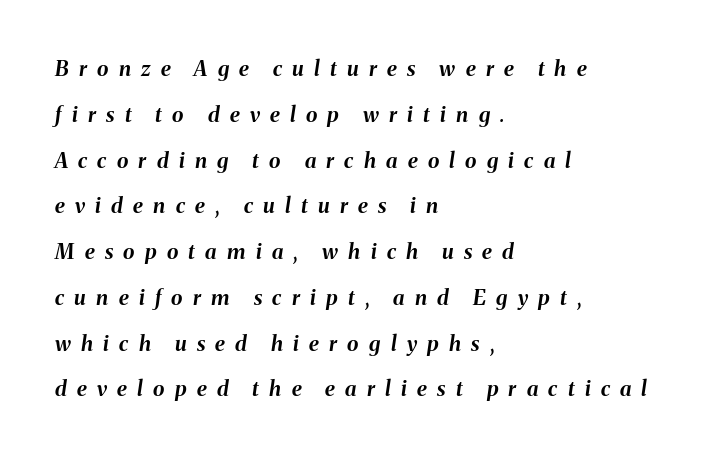
The lines in this sample share a left origin and differ only in where they stop. This sample trades compactness for vertical openness between lines. In terms of letterspacing, this is a distinctly airy, spread setting. Thick stems and heavy bowls — unmistakably bold. The space directly below the letters is spotless.
